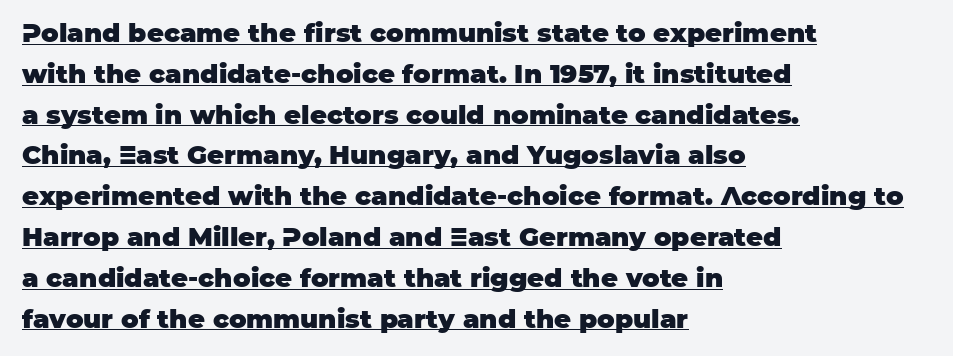
Q: Is the text bold? A: Yes.
Q: Is the text italic (slanted)? A: No, it is upright.
Q: Is the text underlined? A: Yes.
Q: How is the paragraph aligned? A: Left-aligned.
Q: Is the spacing between letters normal or unusually wide? A: Normal.
Q: Is the spacing between lines tight, normal or loose? A: Normal.
